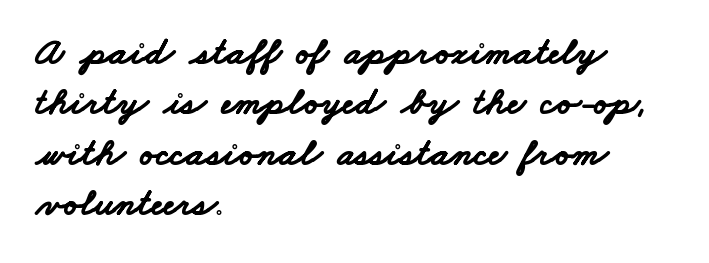
The image shows 39 px bold, wide sans-serif type; set left-aligned, normal line spacing (1.29x), normal letter spacing, not underlined; low stroke contrast and a small x-height.
